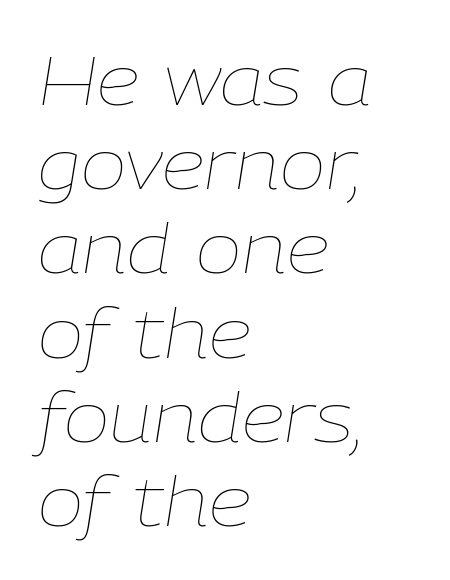
If you drew a line through each stem, it would be angled. The passage shown has conventional tracking throughout. Teacher's note: observe the even left margin — that is flush-left alignment. Vertical stems look standard width or narrower in stroke. Only glyphs here, with clear space below each row.
